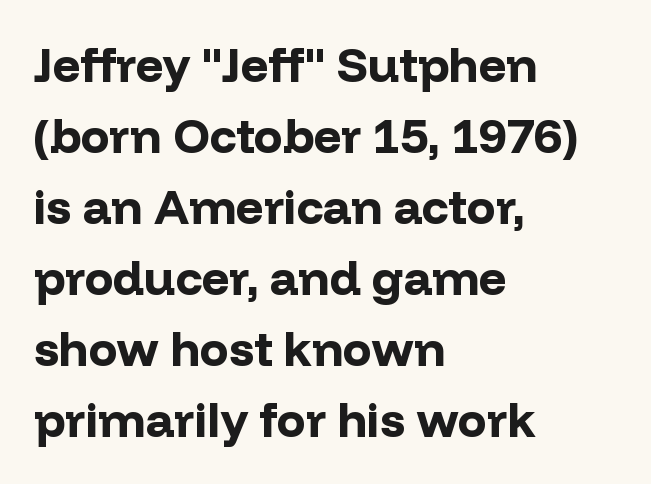
{"serif": "no", "italic": "no", "bold": "yes", "weight": "bold", "width": "normal", "stroke_contrast": "low", "x_height": "medium", "monospaced": "no", "underline": "no", "align": "left", "line_spacing": "normal", "line_spacing_ratio": 1.48, "letter_spacing": "normal", "letter_spacing_em": 0.0, "glyph_px": 48}
